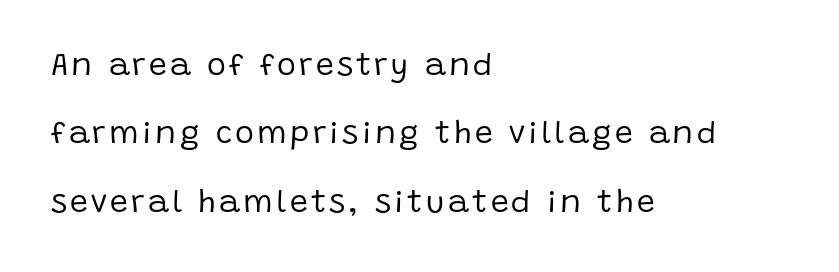
{"serif": "no", "italic": "no", "bold": "no", "weight": "regular", "width": "normal", "stroke_contrast": "low", "x_height": "large", "monospaced": "no", "underline": "no", "align": "left", "line_spacing": "loose", "line_spacing_ratio": 2.14, "glyph_px": 32}
